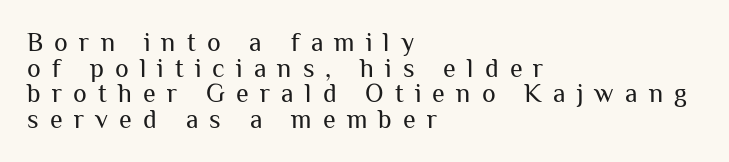
The image shows 26 px text type, upright; set left-aligned, tight line spacing (0.99x), unusually wide letter spacing (+0.43 em), not underlined.
